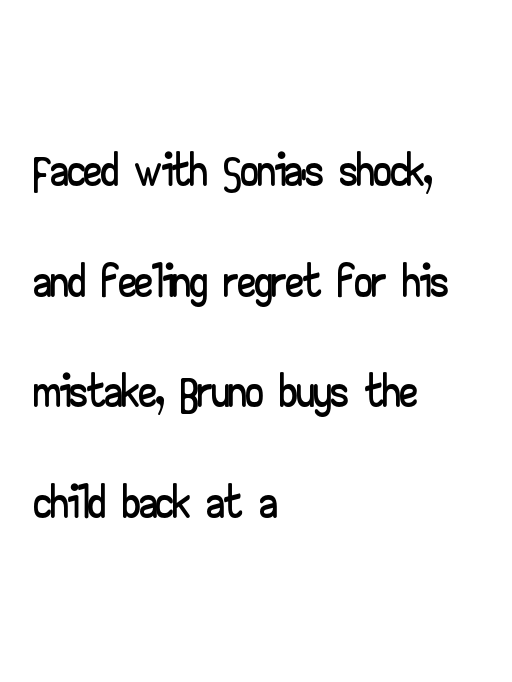
{"serif": "no", "italic": "no", "width": "wide", "stroke_contrast": "low", "x_height": "small", "monospaced": "no", "underline": "no", "align": "left", "line_spacing": "normal", "line_spacing_ratio": 1.58, "letter_spacing": "normal", "letter_spacing_em": 0.0, "glyph_px": 70}
